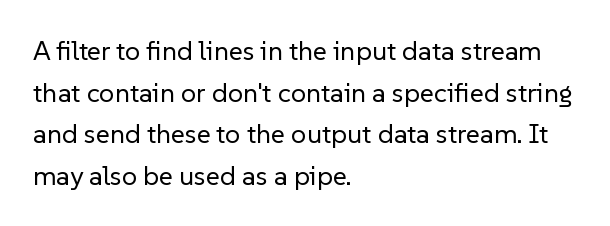
This sample uses an upright cut, with every glyph sitting square on the baseline. Lines of text with bare space underneath. The setting favours the left margin, as ordinary paragraphs usually do. Leading: standard. The typesetting does not lean heavy: it is not bold. You could call the tracking neutral — neither tight nor loose.
